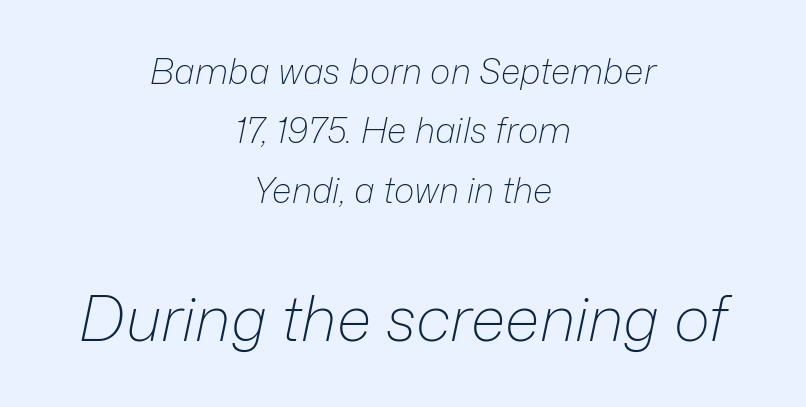
Q: Is the text bold? A: No.
Q: Is the text italic (slanted)? A: Yes, it leans right by about 12 degrees.
Q: Is the text underlined? A: No.
Q: How is the paragraph aligned? A: Centered.
Q: Is the spacing between letters normal or unusually wide? A: Normal.
Q: Is the spacing between lines tight, normal or loose? A: Normal.
Q: Which block of text is set in a larger size, the first (top) or the second (bottom)? A: The second (bottom) one.
Q: Width (condensed, normal, or wide)? A: Normal.
Q: Stroke contrast? A: Low.
Q: x-height? A: Medium.
Q: Monospaced? A: No.
